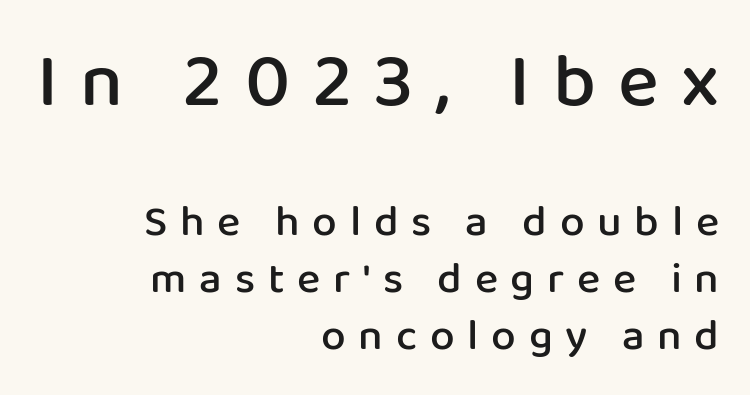
{"serif": "no", "italic": "no", "bold": "semi", "weight": "semibold", "width": "normal", "stroke_contrast": "low", "x_height": "medium", "monospaced": "no", "underline": "no", "align": "right", "line_spacing": "normal", "line_spacing_ratio": 1.3, "letter_spacing": "wide", "letter_spacing_em": 0.29, "larger_block": "first", "size_ratio": 1.75, "glyph_px": 77}
